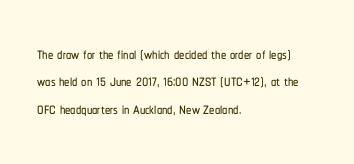
{"italic": "no", "underline": "no", "align": "left", "line_spacing": "normal", "line_spacing_ratio": 1.3, "letter_spacing": "normal", "letter_spacing_em": 0.0, "glyph_px": 21}
